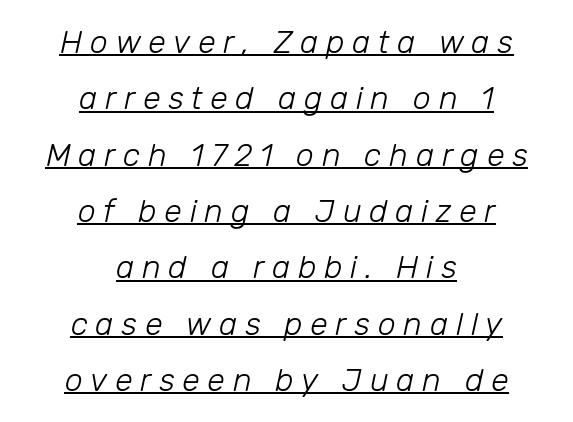
{"italic": "yes", "lean": "right", "slant_degrees": 12, "bold": "no", "weight": "light", "width": "normal", "stroke_contrast": "low", "x_height": "medium", "monospaced": "no", "underline": "yes", "align": "center", "line_spacing_ratio": 1.76, "letter_spacing": "wide", "letter_spacing_em": 0.24, "glyph_px": 32}
